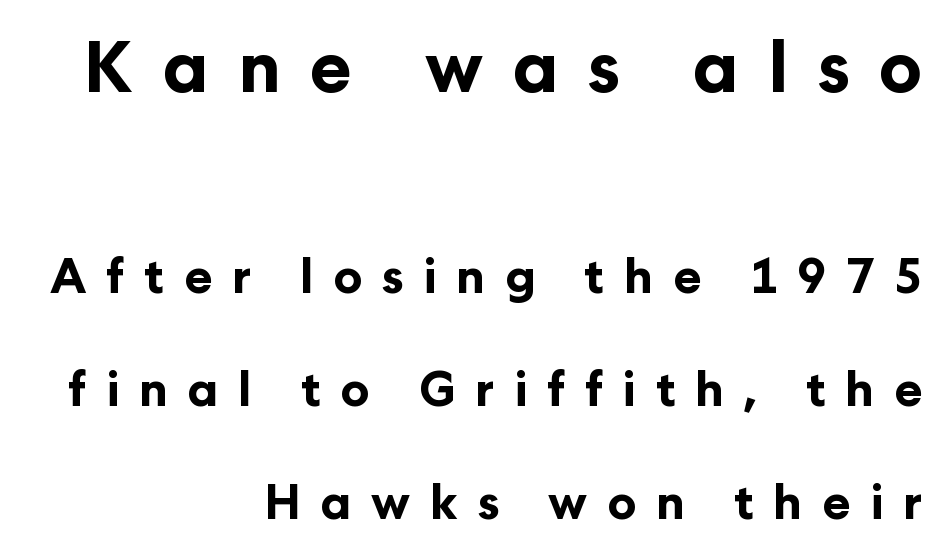
When letters stand straight like this, we call the style roman or upright. Bigger letters appear in the top chunk; the bottom chunk is reduced. Typographically, this falls in the sans-serif category. Any mark beneath the type? The region is blank.
